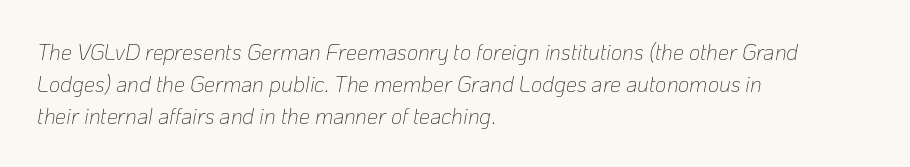
Posture: slanted. Ink coverage per letter is moderate at most. Rule under the text: the space is simply empty. The rendering anchors every line to the left-hand side. Between one letter and the next there's only the usual sliver of space.
